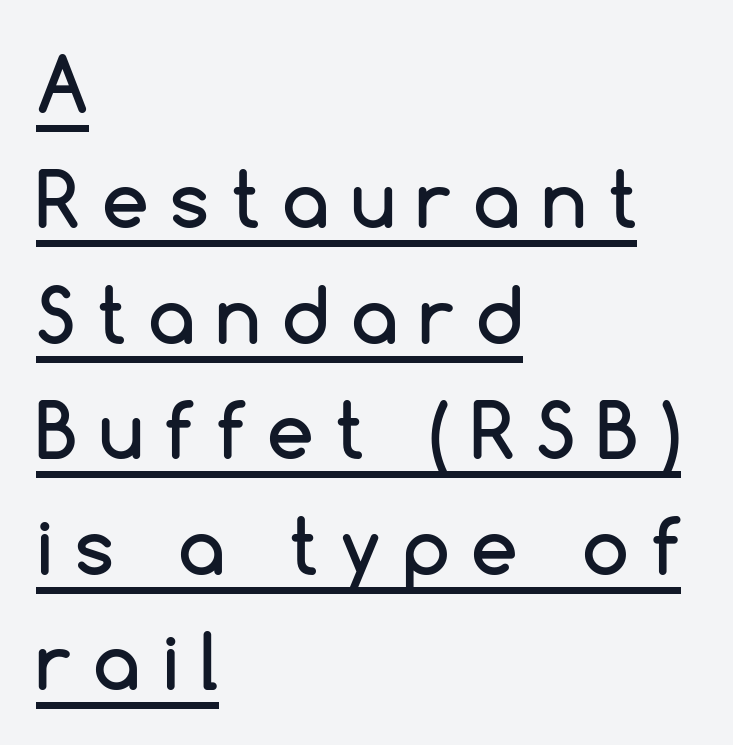
Q: Is the text italic (slanted)? A: No, it is upright.
Q: Is the typeface a serif or a sans-serif typeface? A: Sans-serif.
Q: Is the text underlined? A: Yes.
Q: How is the paragraph aligned? A: Left-aligned.
Q: Is the spacing between letters normal or unusually wide? A: Unusually wide.
Q: Is the spacing between lines tight, normal or loose? A: Normal.
Q: Width (condensed, normal, or wide)? A: Normal.
Q: Stroke contrast? A: Low.
Q: x-height? A: Medium.
Q: Monospaced? A: No.
